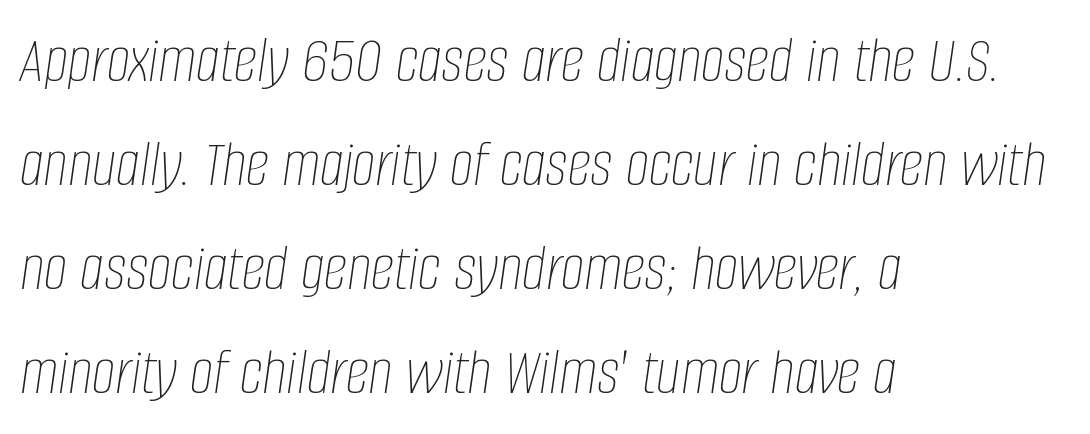
The image shows 67 px thin, condensed type, italic (leaning right); set left-aligned, normal line spacing (1.55x), normal letter spacing, not underlined; low stroke contrast and a large x-height.
